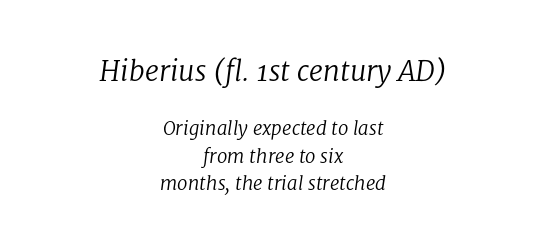
The image shows 28 px regular-weight serif type, italic (leaning right); set centered, normal line spacing (1.45x), normal letter spacing, not underlined; the first (top) block is 1.47x larger; low stroke contrast and a medium x-height.
